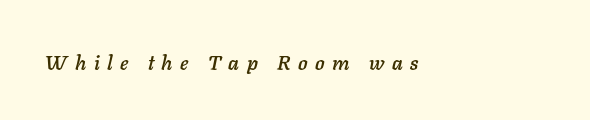
Compared with a centered layout, this one pins lines to the left instead. Each row of text sits above clean, open space. An italicized treatment has been applied to the whole sample. Display-style spreading of the glyphs; the letterfit is very open.
